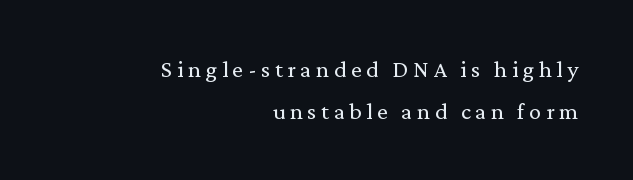
Q: Is the text bold? A: No.
Q: Is the text italic (slanted)? A: No, it is upright.
Q: Is the text underlined? A: No.
Q: How is the paragraph aligned? A: Right-aligned.
